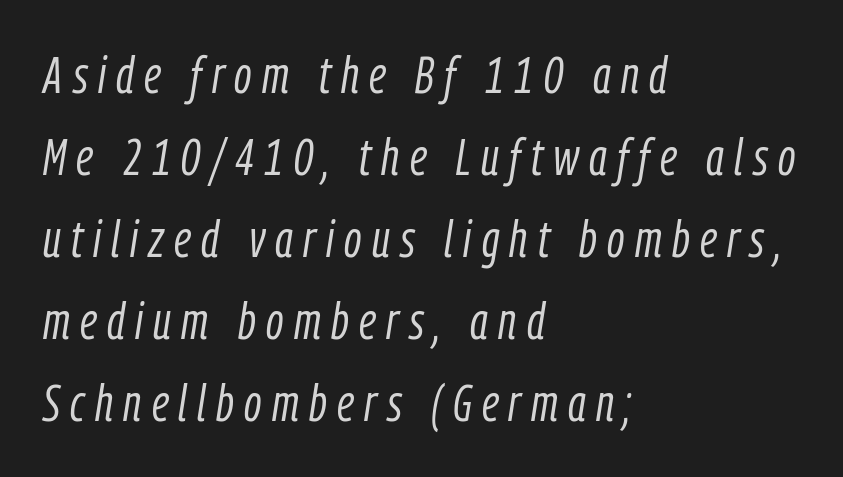
The image shows 51 px light, condensed type, italic (leaning right); set left-aligned, normal line spacing (1.61x), unusually wide letter spacing (+0.2 em), not underlined; low stroke contrast and a medium x-height.
